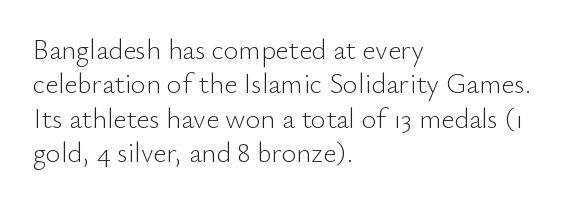
The paragraph shown leans on its left margin. The space directly below the letters is spotless. There is no visible air inserted between adjacent glyphs. This sample uses a sans-serif face.
